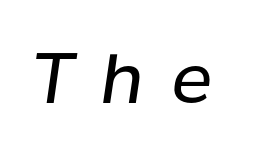
The image shows 69 px regular-weight type, italic (leaning right); set unusually wide letter spacing (+0.4 em), not underlined; low stroke contrast and a medium x-height.
